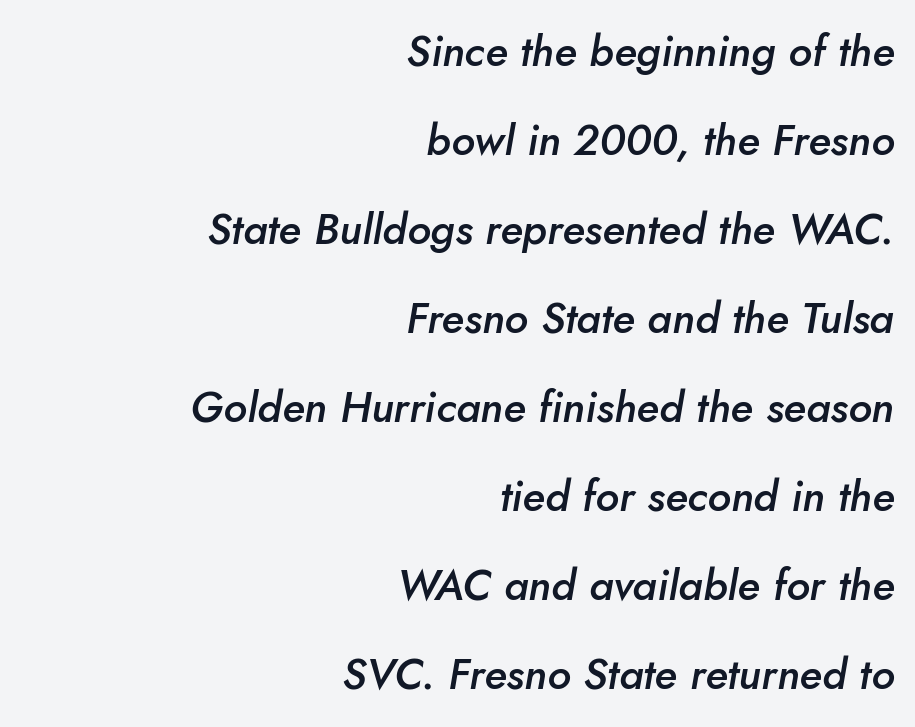
A clean baseline with only descenders dipping below it. A typesetter would call this proportional, since set widths differ per character. Does the leading feel generous? Absolutely, it's lavish. These lines are set flush right with a ragged left edge.
